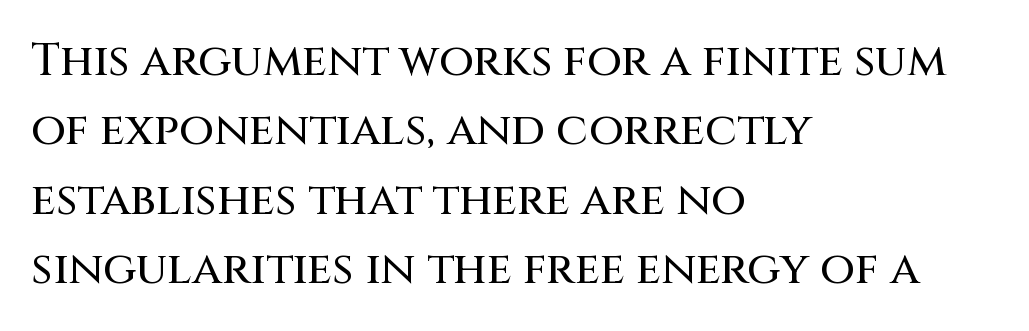
Q: Is the text italic (slanted)? A: No, it is upright.
Q: Is the typeface a serif or a sans-serif typeface? A: Sans-serif.
Q: Is the text underlined? A: No.
Q: How is the paragraph aligned? A: Left-aligned.
Q: Is the spacing between letters normal or unusually wide? A: Normal.
Q: Is the spacing between lines tight, normal or loose? A: Normal.
Q: Width (condensed, normal, or wide)? A: Normal.
Q: Stroke contrast? A: Medium.
Q: x-height? A: Large.
Q: Monospaced? A: No.
